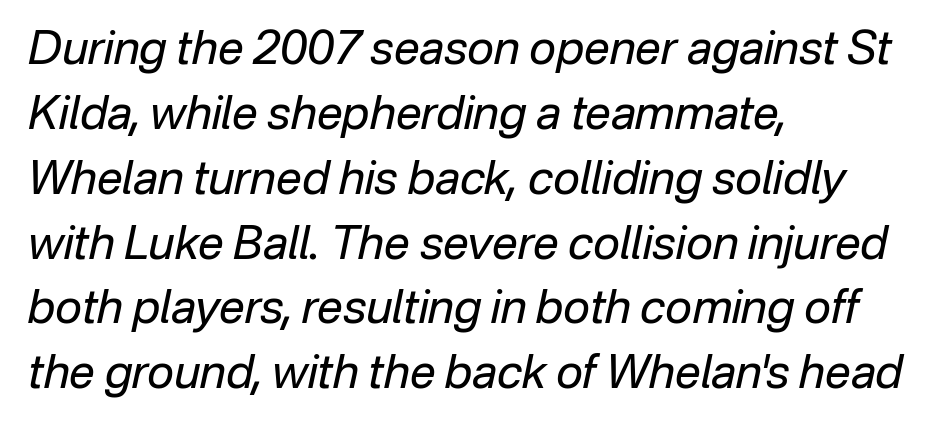
The image shows 46 px regular-weight type, italic (leaning right); set left-aligned, normal line spacing (1.41x), normal letter spacing, not underlined; low stroke contrast and a medium x-height.
